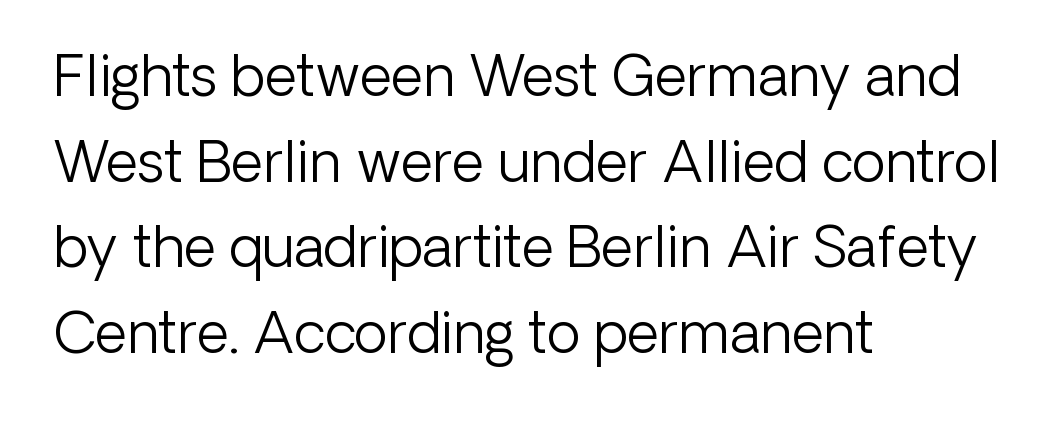
{"serif": "no", "italic": "no", "bold": "no", "weight": "light", "width": "normal", "stroke_contrast": "low", "x_height": "medium", "monospaced": "no", "underline": "no", "align": "left", "line_spacing": "normal", "line_spacing_ratio": 1.53, "letter_spacing": "normal", "letter_spacing_em": 0.0, "glyph_px": 56}
